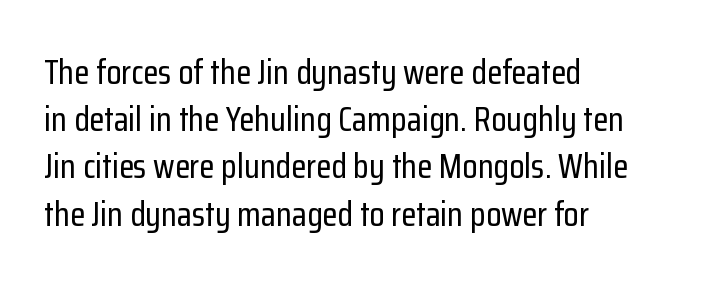
The image shows 35 px condensed sans-serif type, upright; set left-aligned, normal line spacing (1.35x), normal letter spacing, not underlined; low stroke contrast and a medium x-height.
